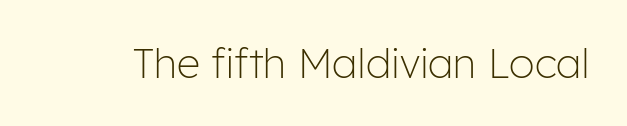
I'd call this a sans setting — the letters go barefoot. The zone under the glyphs is completely vacant. No chunkiness to these letters — they're not bold. The rendering uses natural spacing where letterforms have individual widths. You can tell it's not italic because the verticals are truly vertical. Tracking value appears to be zero — textbook default spacing.
